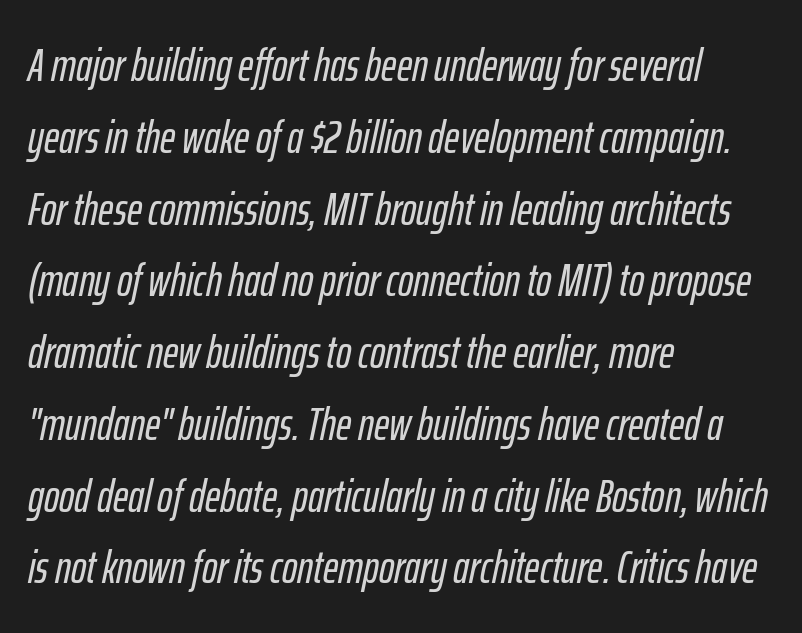
Regular leading. What stands out about the letter spacing? Nothing — it is the standard amount. Rendered with sloped, italic letterforms. Character widths vary here, with narrow letters taking less room than wide ones. Nobody drew a line under any word here. Line beginnings align vertically; line endings do not.
